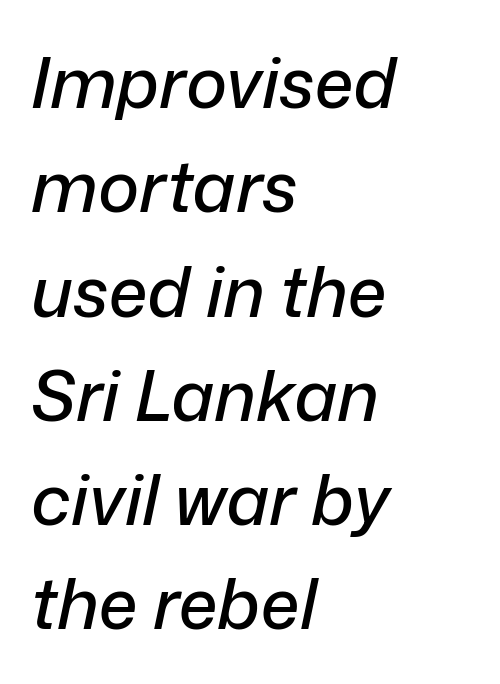
{"italic": "yes", "lean": "right", "slant_degrees": 12, "width": "normal", "stroke_contrast": "low", "x_height": "medium", "monospaced": "no", "underline": "no", "align": "left", "line_spacing": "normal", "line_spacing_ratio": 1.49, "letter_spacing": "normal", "letter_spacing_em": 0.0, "glyph_px": 70}
